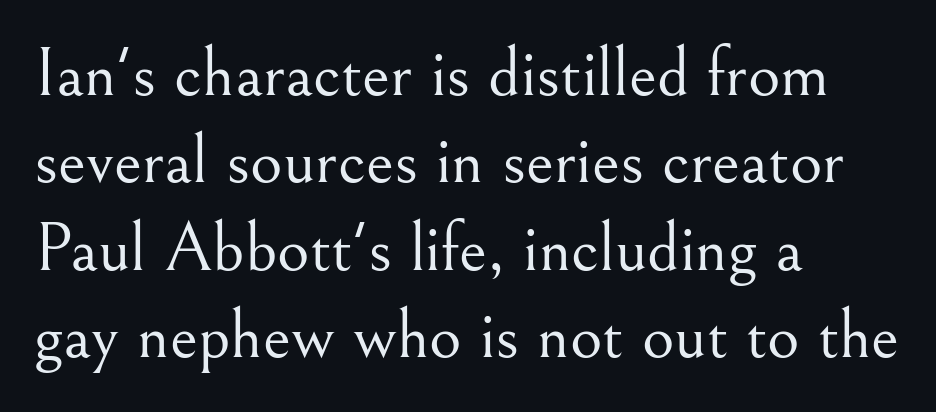
{"serif": "yes", "italic": "no", "bold": "no", "weight": "light", "width": "normal", "stroke_contrast": "medium", "x_height": "small", "monospaced": "no", "underline": "no", "align": "left", "line_spacing": "normal", "line_spacing_ratio": 1.25, "letter_spacing": "normal", "letter_spacing_em": 0.0, "glyph_px": 70}
